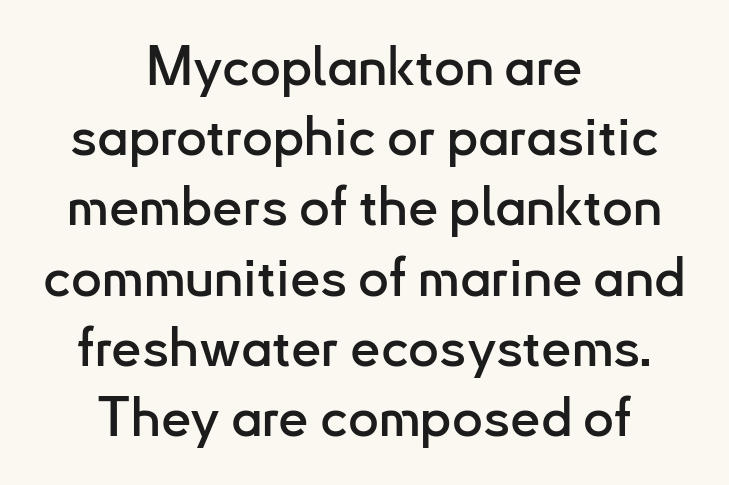
This is roman type, the default non-slanted kind. Rule under the text: the space is simply empty. Quick note: interline space is typical. These lines keep a tight, regular rhythm from letter to letter. In CSS terms this would be text-align: center.
